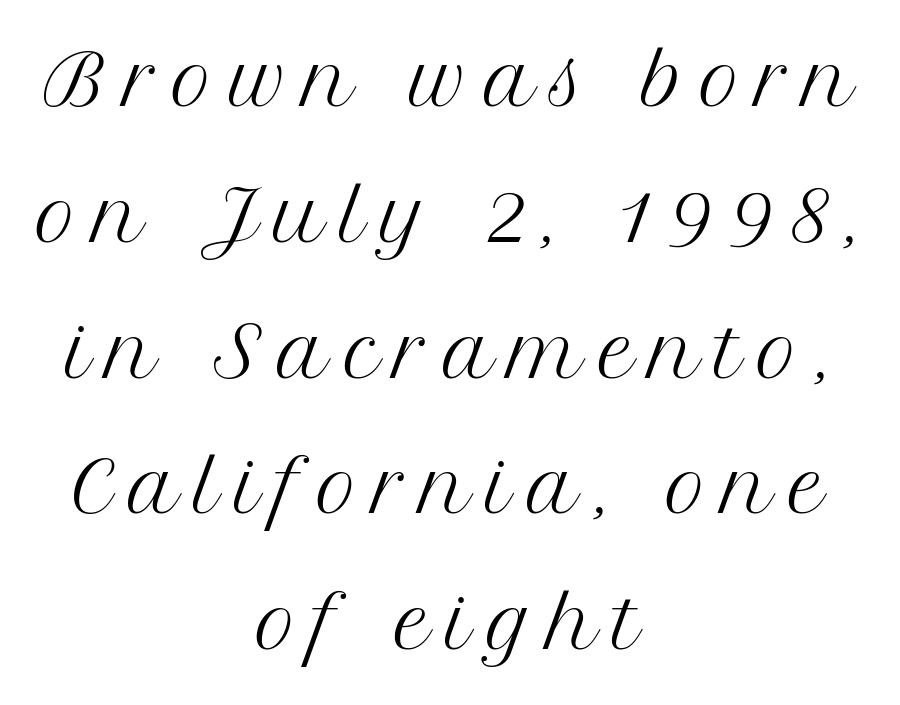
The image shows 70 px regular-weight type; set centered, loose line spacing (1.94x), unusually wide letter spacing (+0.22 em), not underlined; medium stroke contrast and a medium x-height.
